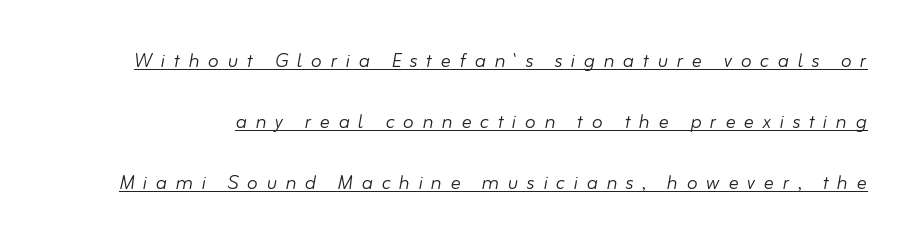
Q: Is the text bold? A: No.
Q: Is the text italic (slanted)? A: Yes, it leans right by about 10 degrees.
Q: Is the text underlined? A: Yes.
Q: Is the spacing between letters normal or unusually wide? A: Unusually wide.
Q: Is the spacing between lines tight, normal or loose? A: Loose.
